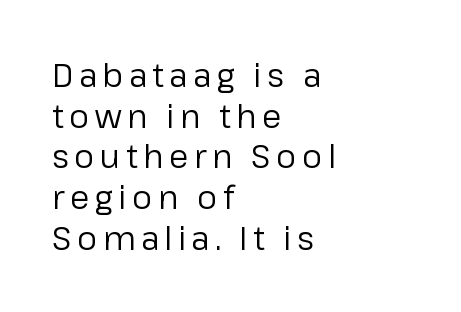
The face looks like a standard text weight, possibly lighter. Unlike a traditional serif, this face leaves its strokes unadorned. Students, observe: this is what conventionally led text looks like. Each row of text sits above clean, open space. The rendering uses natural spacing where letterforms have individual widths.
